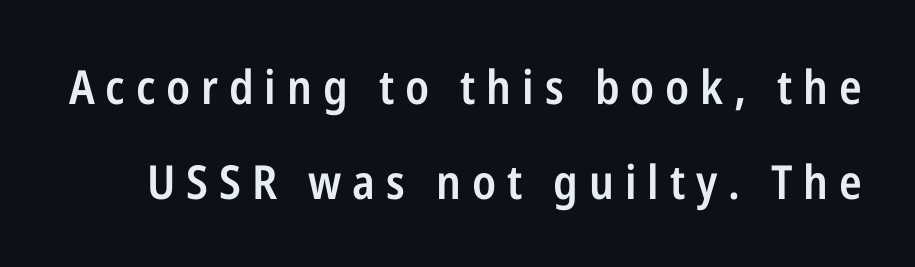
Heft: intermediate — a semibold. The tracking reads as deliberately expanded to a designer's eye. Note: no serifs on the glyphs. Every stem runs plumb, perpendicular to the baseline.
